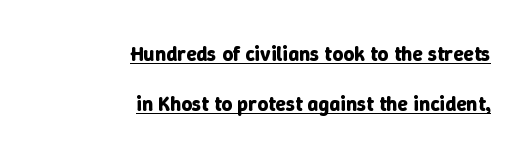
Vertical strokes here are truly vertical. Short and long lines alike share a common ending point at right. Rows of type keep a wide berth in the vertical direction. Every letter is thick-stroked: bold, no question.
